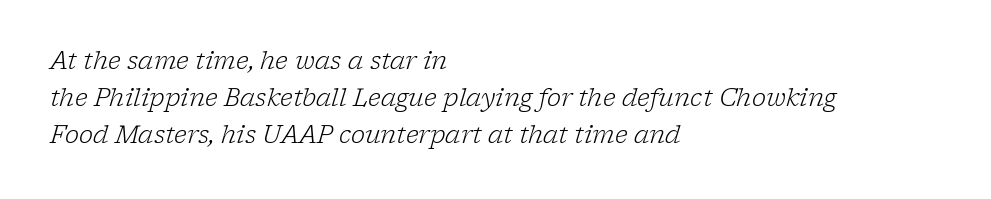
Q: Is the text bold? A: No.
Q: Is the text italic (slanted)? A: Yes, it leans right by about 17 degrees.
Q: Is the text underlined? A: No.
Q: How is the paragraph aligned? A: Left-aligned.
Q: Is the spacing between letters normal or unusually wide? A: Normal.
Q: Is the spacing between lines tight, normal or loose? A: Normal.
